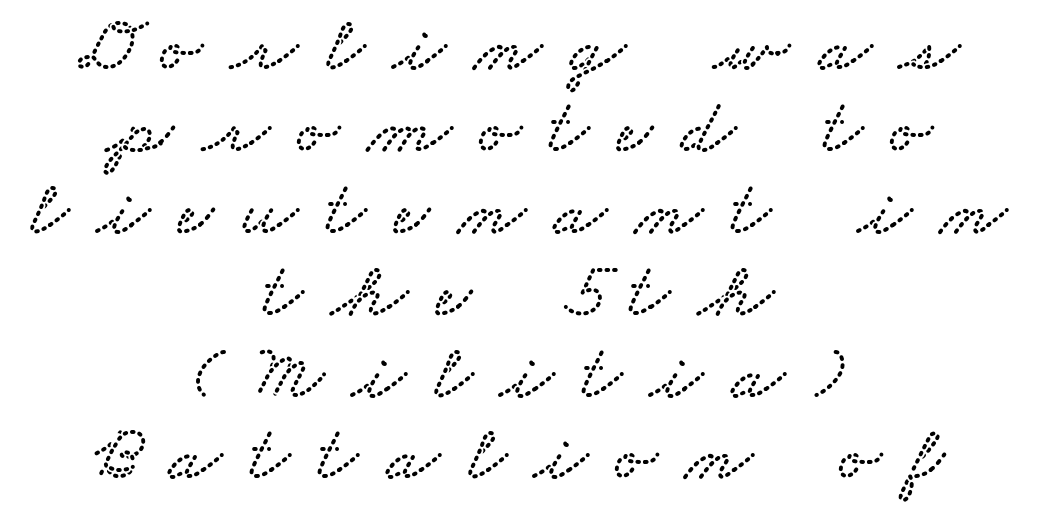
Q: Is the typeface a serif or a sans-serif typeface? A: Serif.
Q: Is the text underlined? A: No.
Q: How is the paragraph aligned? A: Centered.
Q: Is the spacing between letters normal or unusually wide? A: Unusually wide.
Q: Is the spacing between lines tight, normal or loose? A: Tight.
Q: Width (condensed, normal, or wide)? A: Wide.
Q: Stroke contrast? A: Low.
Q: x-height? A: Small.
Q: Monospaced? A: No.
